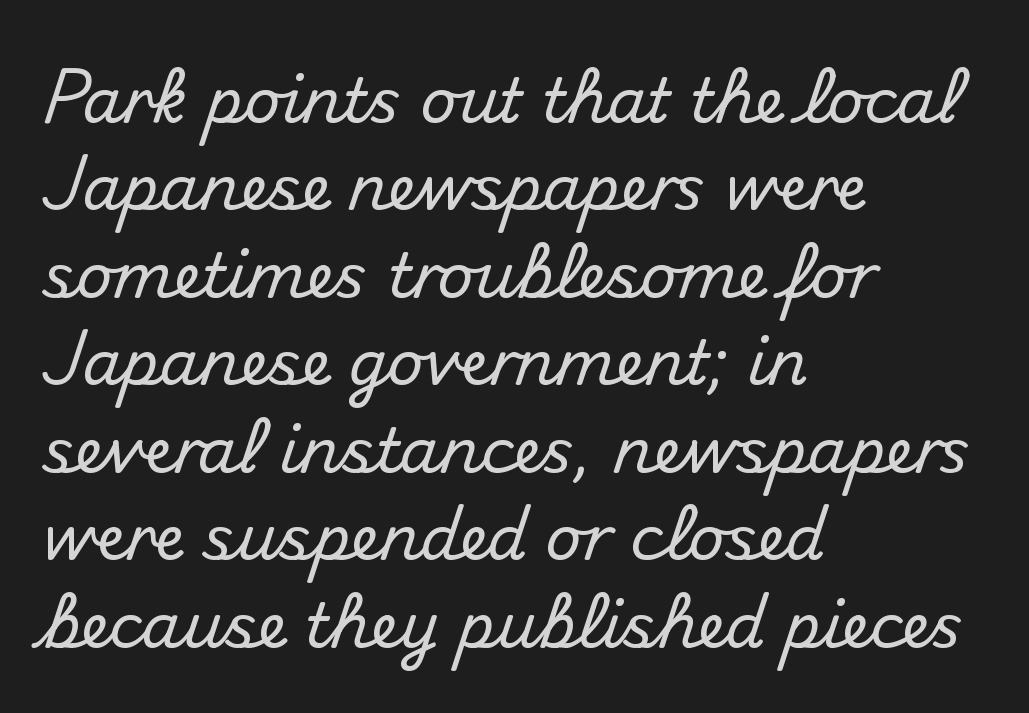
What stands out about the letter spacing? Nothing — it is the standard amount. The paragraph has a hard left edge and a soft right edge. Does the type have serifs? No, each stem ends abruptly. Each new line begins a customary step beneath the previous one.
